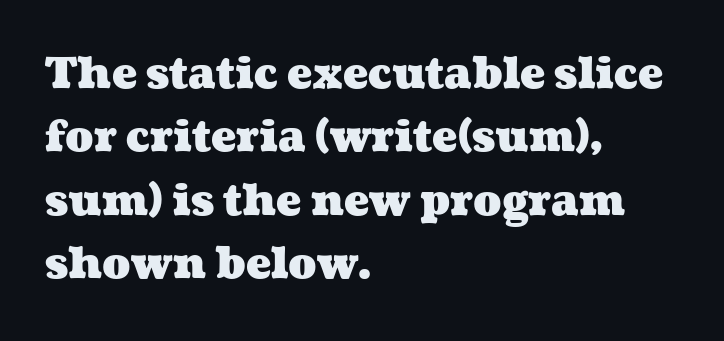
{"bold": "yes", "weight": "heavy", "width": "wide", "stroke_contrast": "medium", "x_height": "medium", "monospaced": "no", "underline": "no", "align": "left", "line_spacing": "normal", "line_spacing_ratio": 1.51, "letter_spacing": "normal", "letter_spacing_em": 0.0, "glyph_px": 42}
